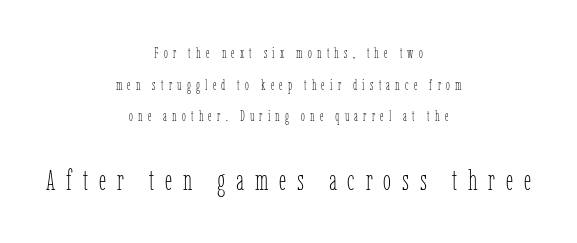
Q: Is the text bold? A: No.
Q: Is the text italic (slanted)? A: No, it is upright.
Q: Is the text underlined? A: No.
Q: How is the paragraph aligned? A: Centered.
Q: Is the spacing between letters normal or unusually wide? A: Unusually wide.
Q: Is the spacing between lines tight, normal or loose? A: Loose.
Q: Which block of text is set in a larger size, the first (top) or the second (bottom)? A: The second (bottom) one.
Q: Width (condensed, normal, or wide)? A: Condensed.
Q: Stroke contrast? A: Low.
Q: x-height? A: Medium.
Q: Monospaced? A: No.
